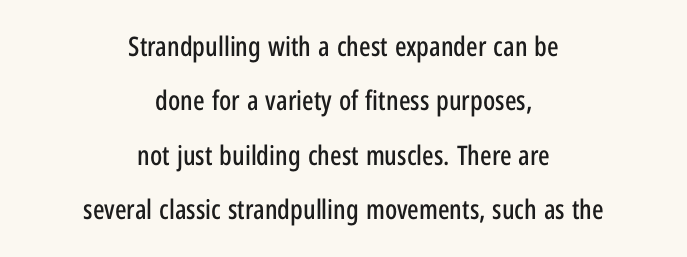
Q: Is the text italic (slanted)? A: No, it is upright.
Q: Is the text underlined? A: No.
Q: How is the paragraph aligned? A: Centered.
Q: Is the spacing between letters normal or unusually wide? A: Normal.
Q: Is the spacing between lines tight, normal or loose? A: Loose.
